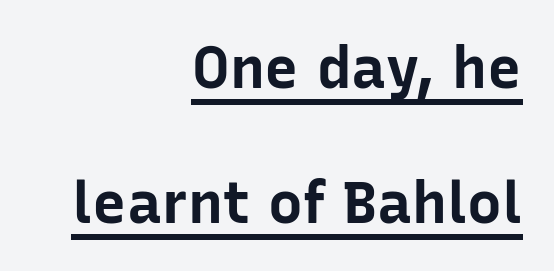
Q: Is the text bold? A: Yes.
Q: Is the text italic (slanted)? A: No, it is upright.
Q: Is the typeface a serif or a sans-serif typeface? A: Sans-serif.
Q: Is the text underlined? A: Yes.
Q: How is the paragraph aligned? A: Right-aligned.
Q: Is the spacing between letters normal or unusually wide? A: Normal.
Q: Is the spacing between lines tight, normal or loose? A: Loose.
Q: Width (condensed, normal, or wide)? A: Normal.
Q: Stroke contrast? A: Low.
Q: x-height? A: Medium.
Q: Monospaced? A: No.
